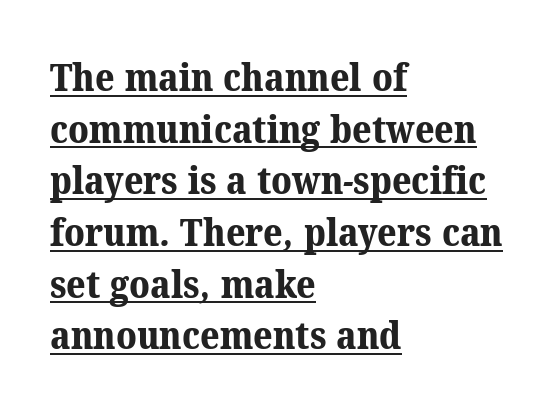
This sample uses a serif face. Letter spacing: default. The rendering uses a bold face; every stroke is thick and dark. Whoever set this chose a conventional vertical rhythm. The face used here appears with an underline applied.
